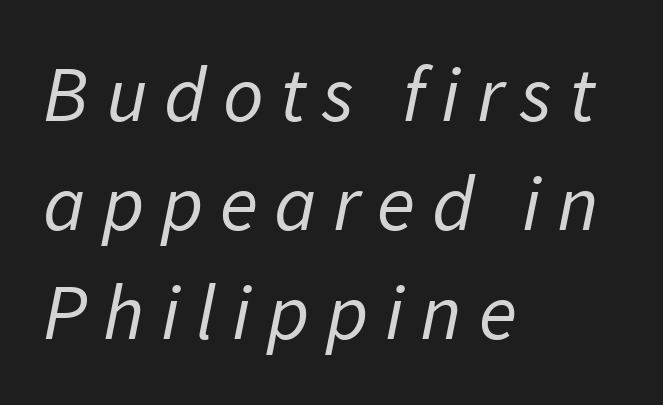
{"serif": "no", "bold": "no", "weight": "regular", "width": "normal", "stroke_contrast": "low", "x_height": "medium", "monospaced": "no", "underline": "no", "align": "left", "line_spacing": "normal", "line_spacing_ratio": 1.38, "letter_spacing": "wide", "letter_spacing_em": 0.21, "glyph_px": 79}
